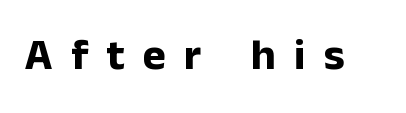
The image shows 44 px bold sans-serif type, upright; set unusually wide letter spacing (+0.42 em), not underlined; low stroke contrast and a medium x-height.
